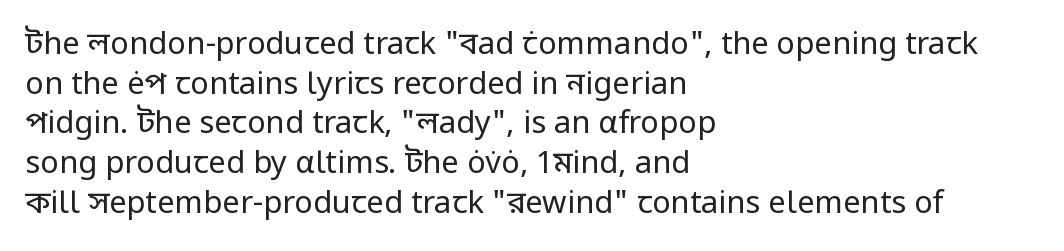
Q: Is the text bold? A: No.
Q: Is the text italic (slanted)? A: No, it is upright.
Q: Is the typeface a serif or a sans-serif typeface? A: Sans-serif.
Q: Is the text underlined? A: No.
Q: How is the paragraph aligned? A: Left-aligned.
Q: Is the spacing between letters normal or unusually wide? A: Normal.
Q: Is the spacing between lines tight, normal or loose? A: Normal.
Q: Width (condensed, normal, or wide)? A: Normal.
Q: Stroke contrast? A: Low.
Q: x-height? A: Medium.
Q: Monospaced? A: No.
